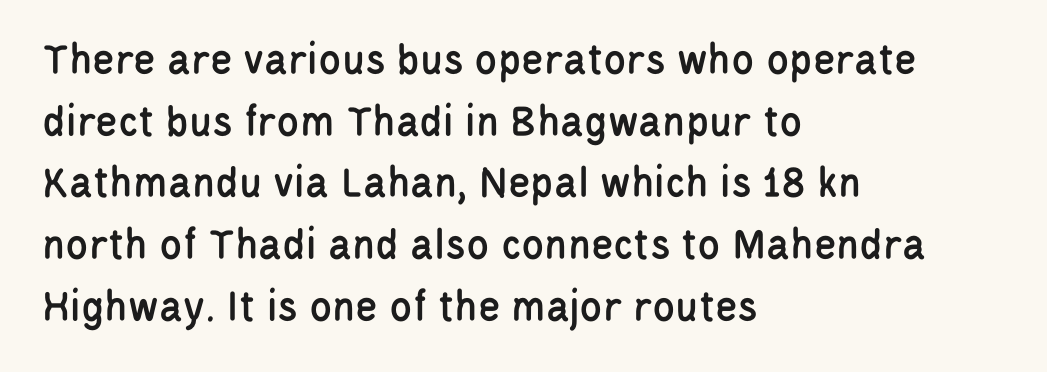
{"serif": "no", "italic": "no", "width": "condensed", "stroke_contrast": "low", "x_height": "large", "monospaced": "no", "underline": "no", "align": "left", "line_spacing": "normal", "line_spacing_ratio": 1.34, "letter_spacing": "normal", "letter_spacing_em": 0.0, "glyph_px": 46}
